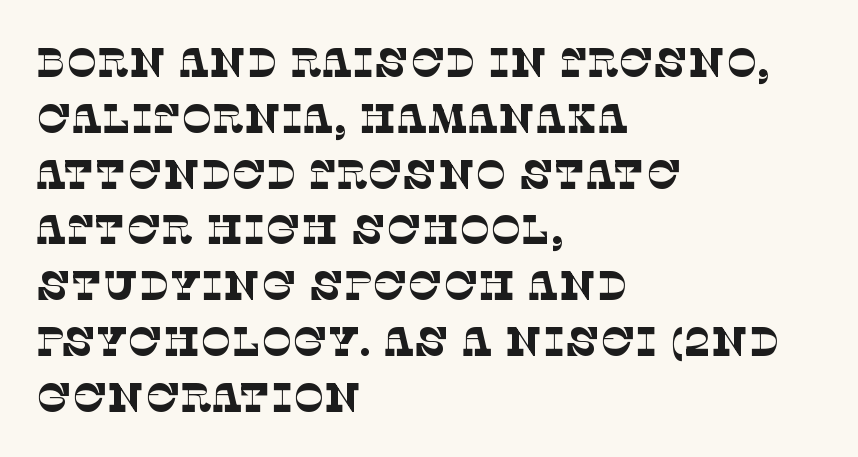
Compared with typical body copy, the letter spacing here is the same. The passage shown is typeset with a serif family. The weight would be labelled regular, book, light, or lighter still. This rendering uses left alignment, leaving the right contour irregular.
